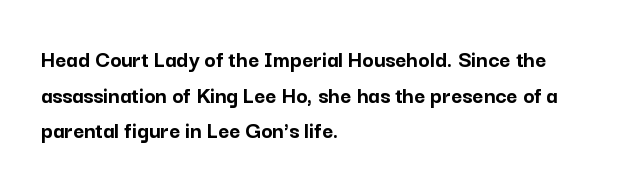
Q: Is the text bold? A: Yes.
Q: Is the text italic (slanted)? A: No, it is upright.
Q: Is the text underlined? A: No.
Q: How is the paragraph aligned? A: Left-aligned.
Q: Is the spacing between letters normal or unusually wide? A: Normal.
Q: Is the spacing between lines tight, normal or loose? A: Normal.
